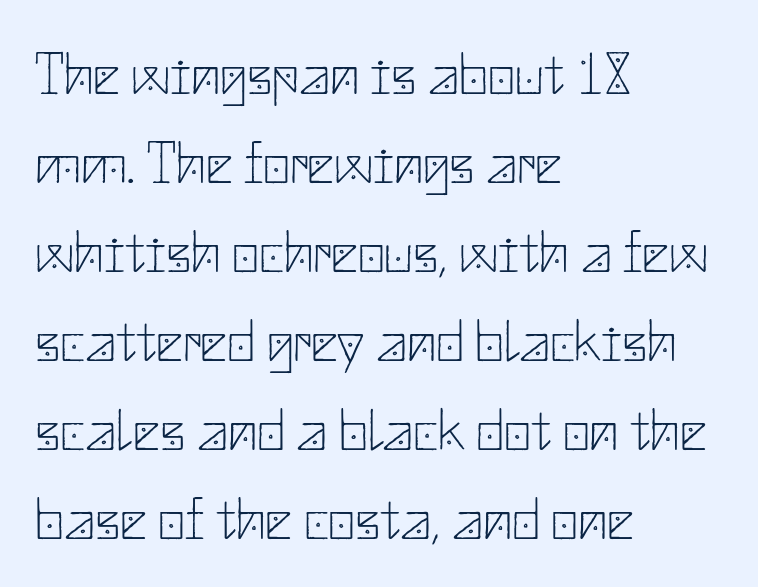
Q: Is the text bold? A: No.
Q: Is the text italic (slanted)? A: No, it is upright.
Q: Is the typeface a serif or a sans-serif typeface? A: Sans-serif.
Q: Is the text underlined? A: No.
Q: How is the paragraph aligned? A: Left-aligned.
Q: Is the spacing between letters normal or unusually wide? A: Normal.
Q: Is the spacing between lines tight, normal or loose? A: Normal.
Q: Width (condensed, normal, or wide)? A: Normal.
Q: Stroke contrast? A: Low.
Q: x-height? A: Small.
